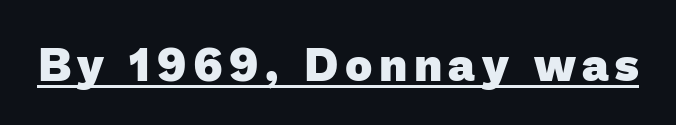
{"serif": "no", "bold": "yes", "weight": "heavy", "width": "normal", "stroke_contrast": "low", "x_height": "medium", "monospaced": "no", "underline": "yes", "glyph_px": 46}
